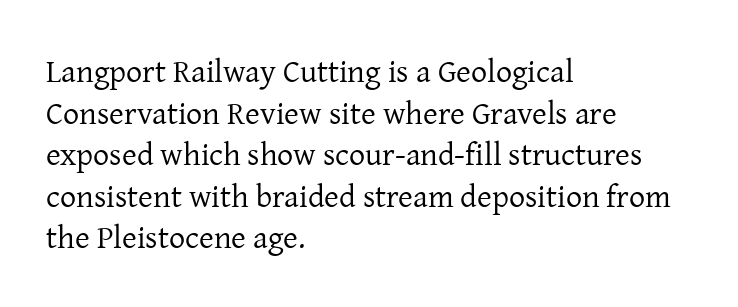
The strokes are not fattened; the text isn't bold. The letters advance in unequal steps, a hallmark of proportional type. Students, note that the glyphs here touch the page at normal intervals. The typesetter chose a ragged-right arrangement here.
